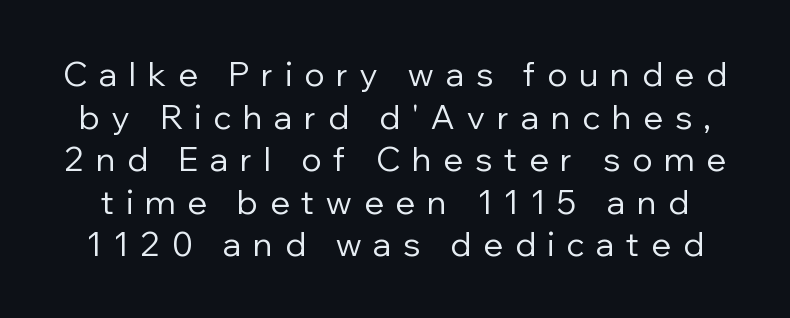
Nobody drew a line under any word here. Do the characters align in a grid? No, the font is proportional. Observe the absence of serifs on each vertical stroke in this sample. The gaps between neighbouring characters are conspicuously large. Regarding leading, the lines here are spaced in the standard way.
